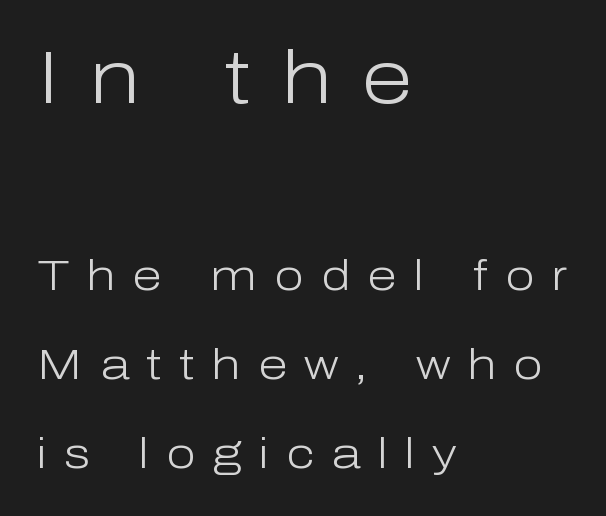
These lines are rendered in a variable-pitch font. Scale decreases going downward across the two blocks. You can tell it's not italic because the verticals are truly vertical. Nothing heavy about these letters — not bold at all. Casual observation: everything's shoved over to the left.
